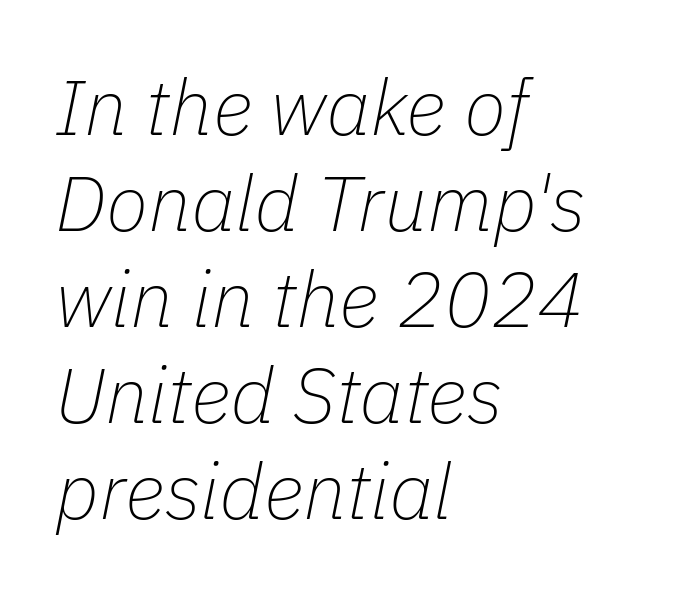
{"italic": "yes", "lean": "right", "slant_degrees": 11, "bold": "no", "weight": "thin", "width": "normal", "stroke_contrast": "low", "x_height": "medium", "monospaced": "no", "underline": "no", "align": "left", "line_spacing_ratio": 1.23, "letter_spacing": "normal", "letter_spacing_em": 0.0, "glyph_px": 78}
